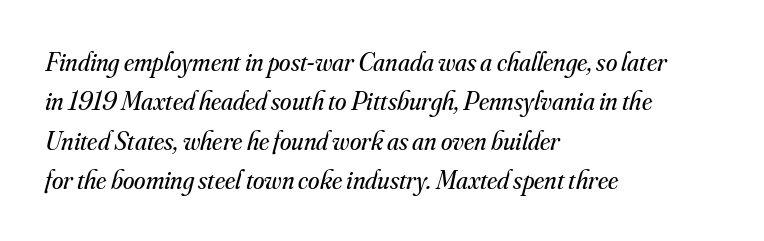
The image shows 26 px text type, italic (leaning right); set left-aligned, normal line spacing (1.51x), normal letter spacing, not underlined.
